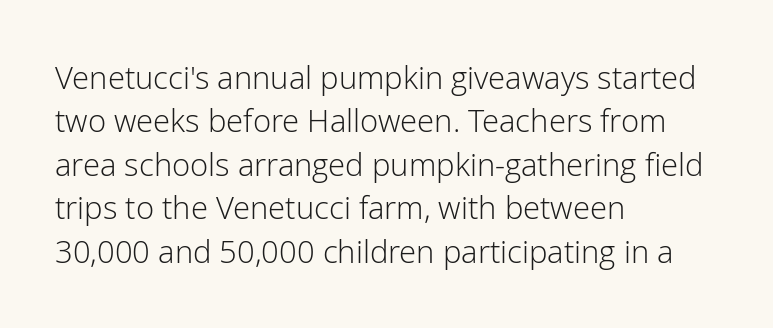
Q: Is the text bold? A: No.
Q: Is the text italic (slanted)? A: No, it is upright.
Q: Is the typeface a serif or a sans-serif typeface? A: Sans-serif.
Q: Is the text underlined? A: No.
Q: How is the paragraph aligned? A: Left-aligned.
Q: Is the spacing between letters normal or unusually wide? A: Normal.
Q: Is the spacing between lines tight, normal or loose? A: Normal.
Q: Width (condensed, normal, or wide)? A: Normal.
Q: Stroke contrast? A: Low.
Q: x-height? A: Medium.
Q: Monospaced? A: No.
